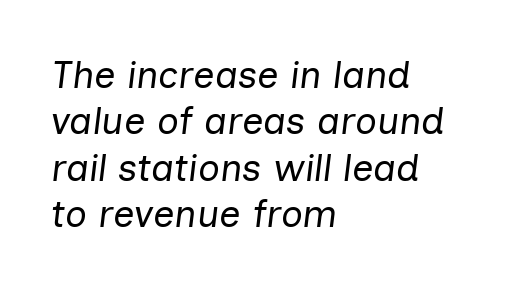
In terms of posture, this sample is oblique. Which margin do the lines hug? The left one — the right edge is uneven. How are the letters spaced? Ordinarily, with no added tracking. Words float on clear page, feet unadorned. Letters have the restrained weight of plain body copy at most.
